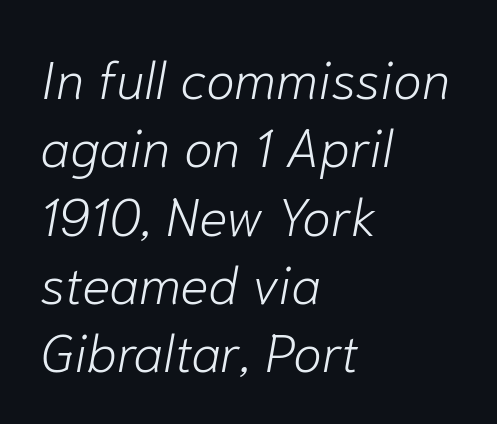
{"italic": "yes", "lean": "right", "slant_degrees": 10, "bold": "no", "weight": "light", "width": "normal", "stroke_contrast": "low", "x_height": "medium", "monospaced": "no", "underline": "no", "align": "left", "line_spacing": "normal", "line_spacing_ratio": 1.29, "letter_spacing": "normal", "letter_spacing_em": 0.0, "glyph_px": 53}
